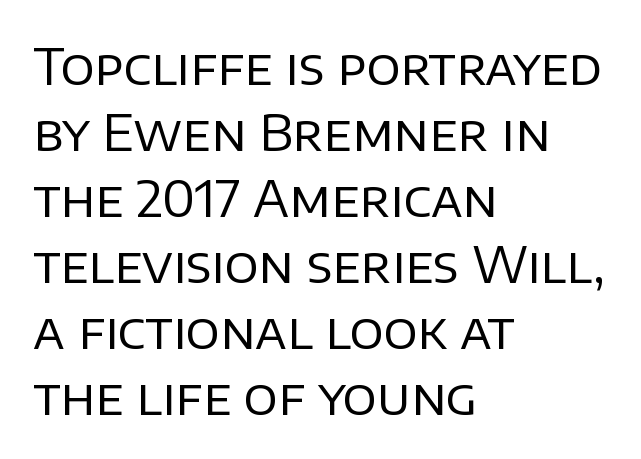
{"serif": "no", "italic": "no", "bold": "no", "weight": "regular", "width": "normal", "stroke_contrast": "low", "x_height": "large", "monospaced": "no", "underline": "no", "align": "left", "line_spacing": "normal", "line_spacing_ratio": 1.32, "letter_spacing": "normal", "letter_spacing_em": 0.0, "glyph_px": 50}
